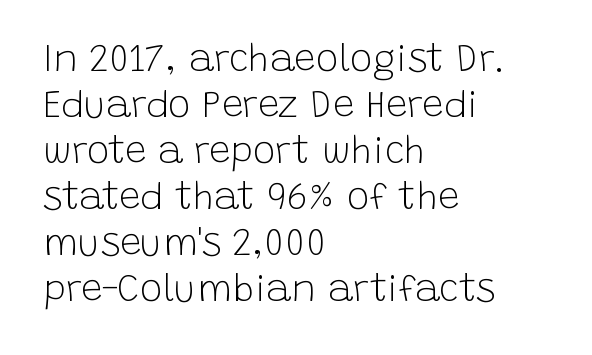
This is roman type, the default non-slanted kind. The glyphs in this specimen are sans serif. The rendering uses natural spacing where letterforms have individual widths. The font is comparable to plain body text, perhaps lighter. Type without underlining.
